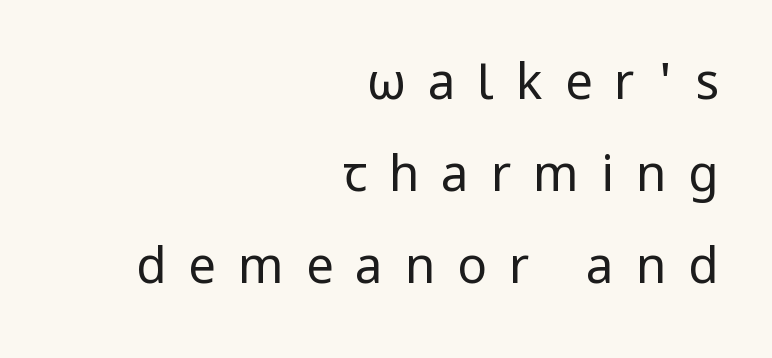
{"serif": "no", "italic": "no", "bold": "no", "weight": "regular", "width": "normal", "stroke_contrast": "low", "x_height": "medium", "monospaced": "no", "underline": "no", "align": "right", "line_spacing_ratio": 1.88, "letter_spacing": "wide", "letter_spacing_em": 0.45, "glyph_px": 49}
